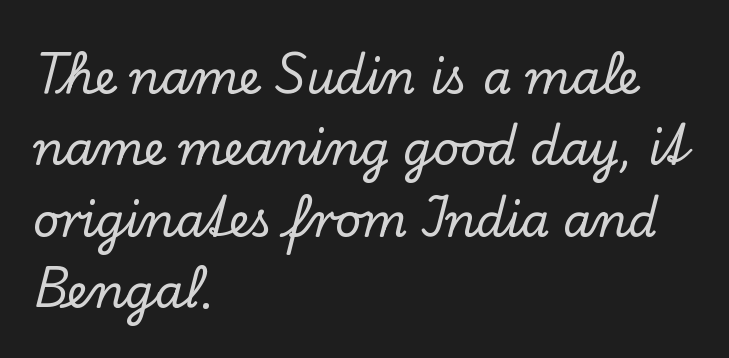
The type is set solid horizontally, with unmodified tracking. The line-height multiplier appears to be the usual default. Does the copy run flush right? No — it runs flush left. Note the varied advance widths — an 'i' is clearly narrower than an 'm'. The glyphs are unaccompanied by any horizontal stroke below them.
